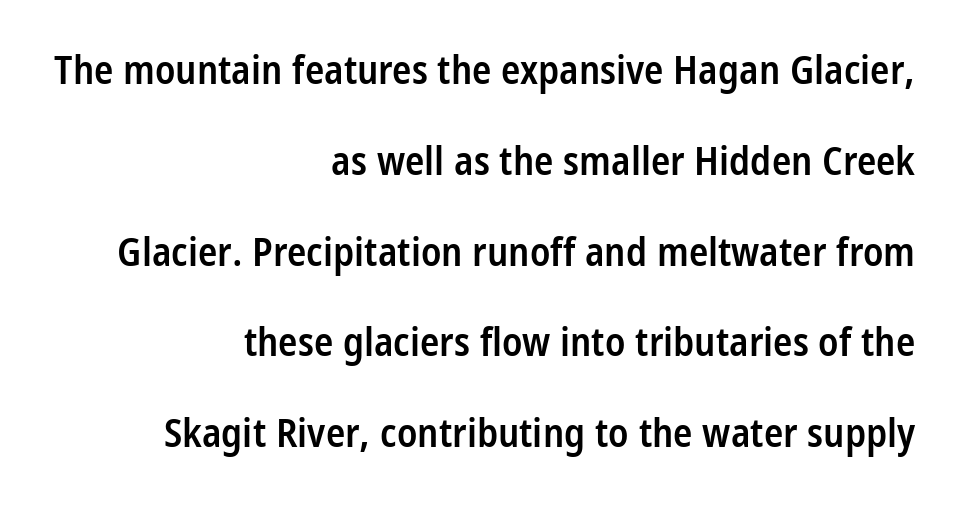
{"serif": "no", "italic": "no", "bold": "semi", "weight": "semibold", "width": "condensed", "stroke_contrast": "low", "x_height": "medium", "monospaced": "no", "underline": "no", "align": "right", "line_spacing": "loose", "line_spacing_ratio": 2.27, "letter_spacing": "normal", "letter_spacing_em": 0.0, "glyph_px": 40}
